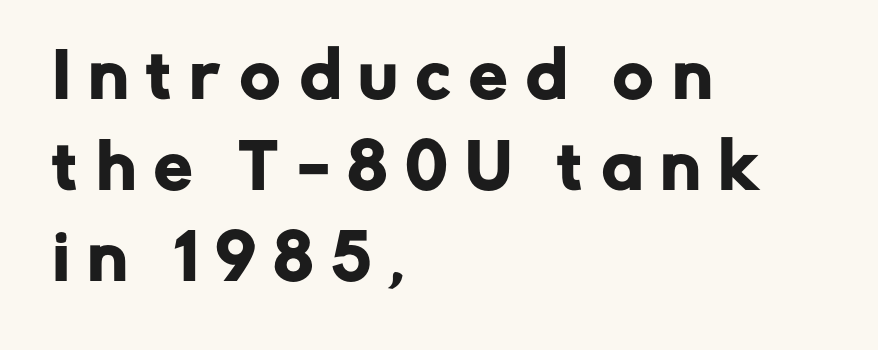
Q: Is the text italic (slanted)? A: No, it is upright.
Q: Is the typeface a serif or a sans-serif typeface? A: Sans-serif.
Q: Is the text underlined? A: No.
Q: How is the paragraph aligned? A: Left-aligned.
Q: Is the spacing between letters normal or unusually wide? A: Unusually wide.
Q: Is the spacing between lines tight, normal or loose? A: Normal.
Q: Width (condensed, normal, or wide)? A: Normal.
Q: Stroke contrast? A: Low.
Q: x-height? A: Medium.
Q: Monospaced? A: No.
